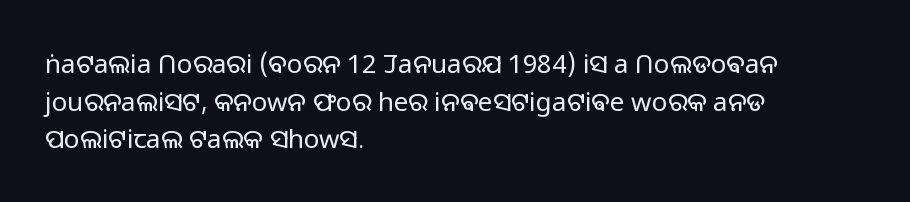
The image shows 26 px text type, upright; set left-aligned, normal line spacing (1.45x), normal letter spacing, not underlined.
